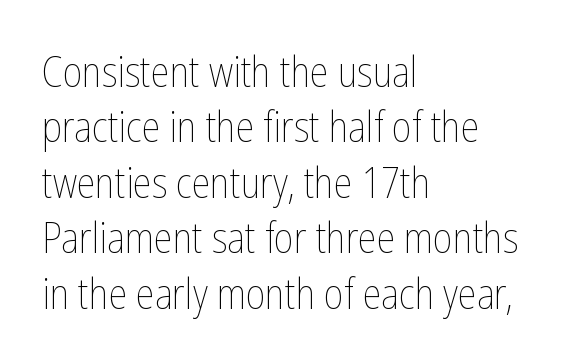
{"italic": "no", "bold": "no", "weight": "thin", "width": "condensed", "stroke_contrast": "low", "x_height": "medium", "monospaced": "no", "underline": "no", "align": "left", "line_spacing": "normal", "line_spacing_ratio": 1.32, "letter_spacing": "normal", "letter_spacing_em": 0.0, "glyph_px": 42}
